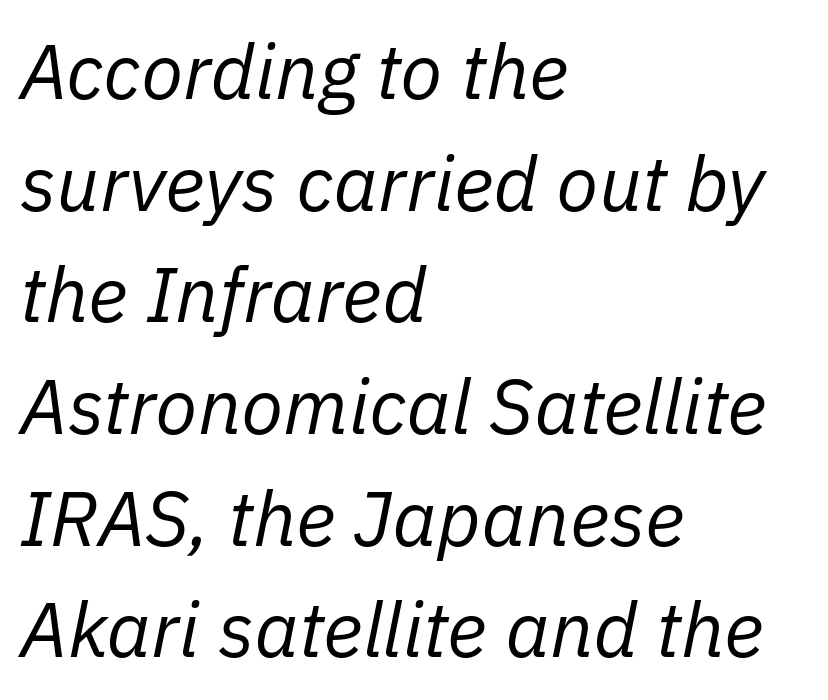
{"italic": "yes", "lean": "right", "slant_degrees": 11, "bold": "no", "weight": "regular", "width": "normal", "stroke_contrast": "low", "x_height": "medium", "monospaced": "no", "underline": "no", "align": "left", "line_spacing": "normal", "line_spacing_ratio": 1.45, "letter_spacing": "normal", "letter_spacing_em": 0.0, "glyph_px": 77}
